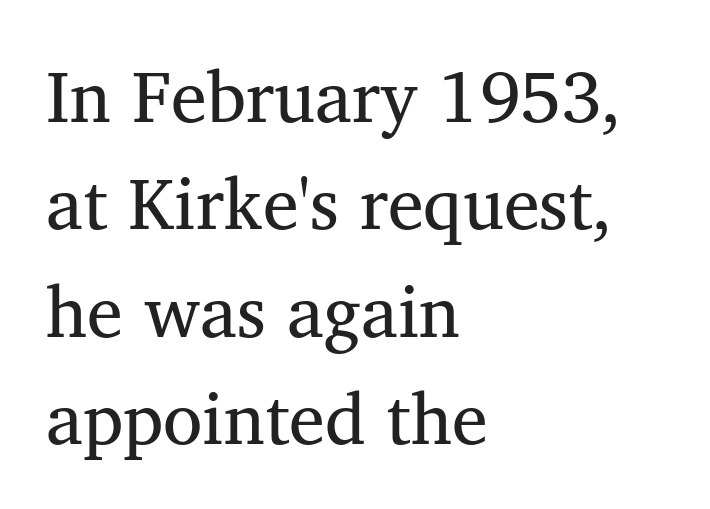
{"serif": "yes", "italic": "no", "bold": "no", "weight": "regular", "width": "normal", "stroke_contrast": "medium", "x_height": "medium", "monospaced": "no", "underline": "no", "align": "left", "line_spacing": "normal", "line_spacing_ratio": 1.49, "letter_spacing": "normal", "letter_spacing_em": 0.0, "glyph_px": 72}
